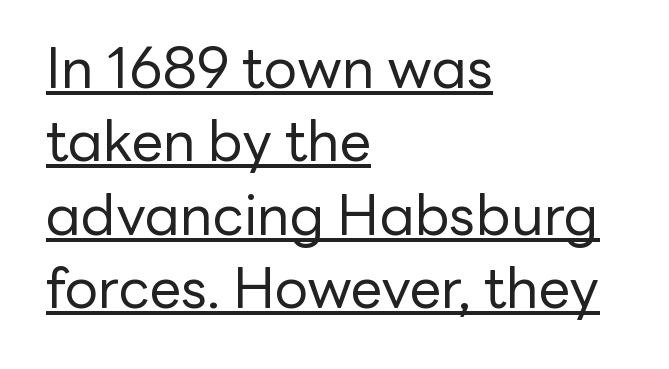
The passage shown is not bold in any degree. Interline gaps are of average width in this sample. Students, note that the glyphs here touch the page at normal intervals. The lettering holds an erect, upright posture throughout. Somebody hit Ctrl+U on this one — the words are underlined.
